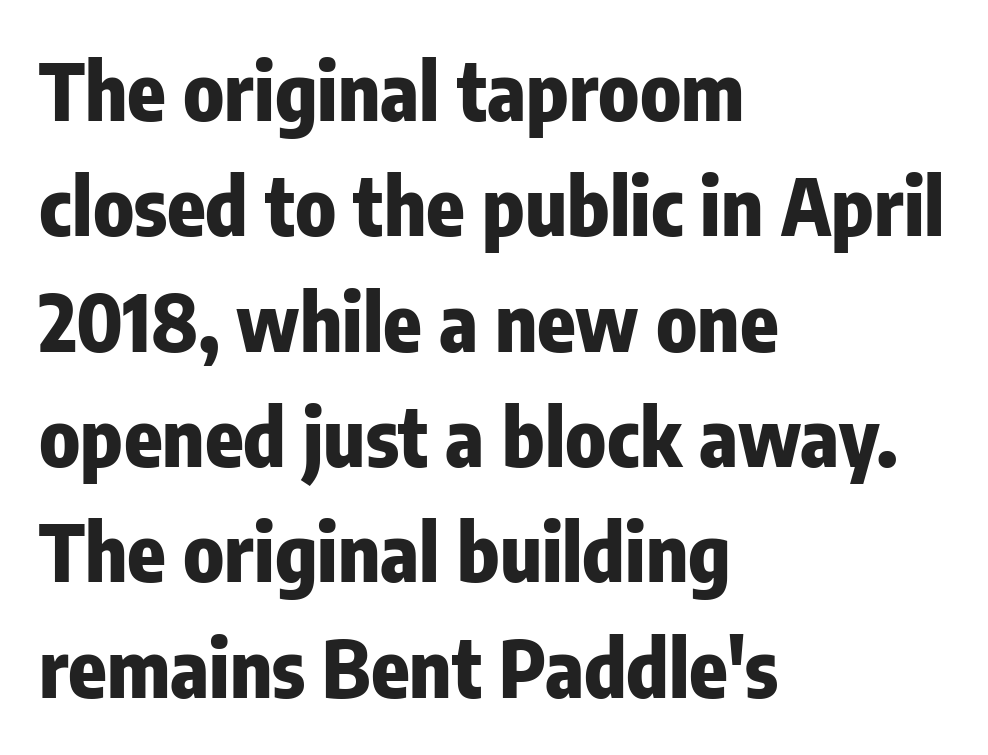
The image shows 79 px heavy, condensed sans-serif type, upright; set left-aligned, normal line spacing (1.46x), normal letter spacing, not underlined; low stroke contrast and a medium x-height.
